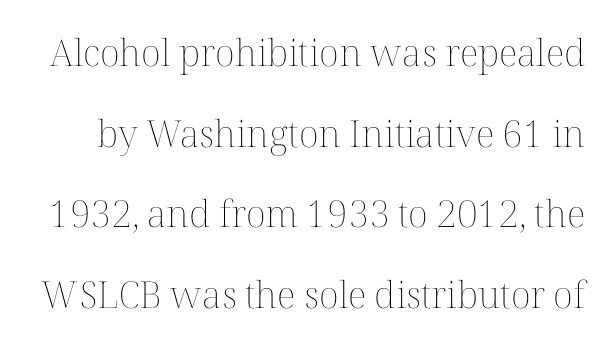
{"italic": "no", "bold": "no", "weight": "thin", "width": "normal", "stroke_contrast": "medium", "x_height": "medium", "monospaced": "no", "underline": "no", "line_spacing": "loose", "line_spacing_ratio": 2.18, "letter_spacing": "normal", "letter_spacing_em": 0.0, "glyph_px": 37}
